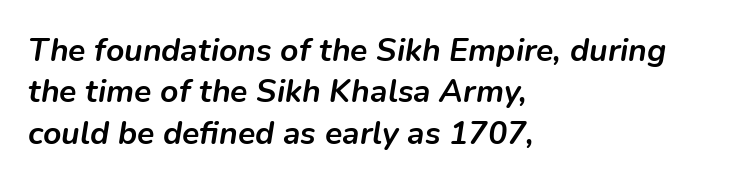
{"italic": "yes", "lean": "right", "slant_degrees": 9, "bold": "yes", "weight": "semibold", "width": "normal", "stroke_contrast": "low", "x_height": "medium", "monospaced": "no", "underline": "no", "align": "left", "line_spacing": "normal", "line_spacing_ratio": 1.29, "letter_spacing": "normal", "letter_spacing_em": 0.0, "glyph_px": 32}
